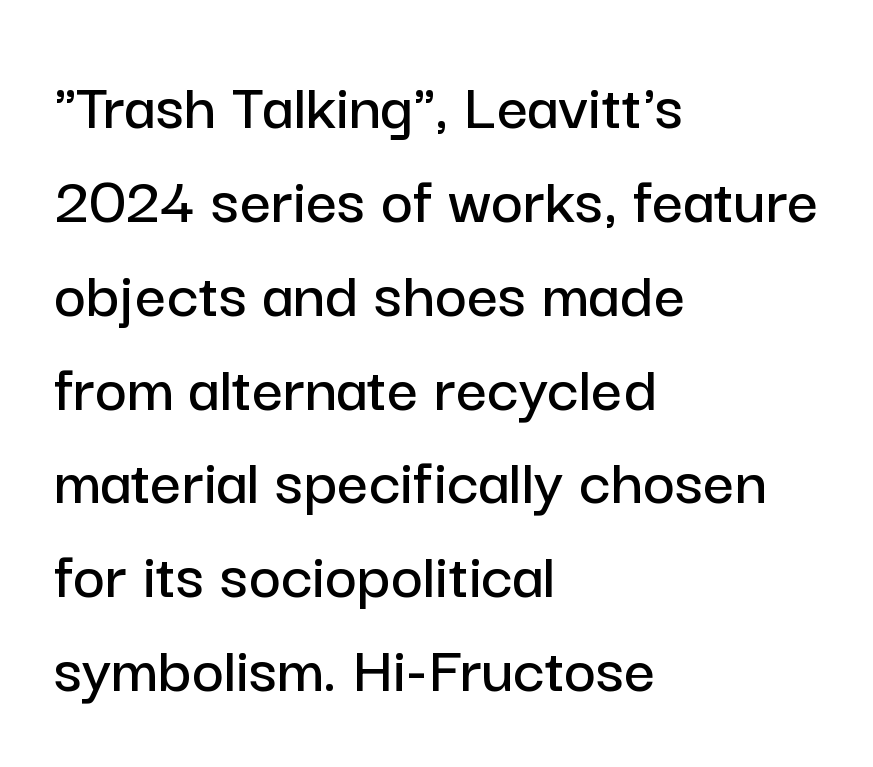
Q: Is the text italic (slanted)? A: No, it is upright.
Q: Is the typeface a serif or a sans-serif typeface? A: Sans-serif.
Q: Is the text underlined? A: No.
Q: How is the paragraph aligned? A: Left-aligned.
Q: Is the spacing between letters normal or unusually wide? A: Normal.
Q: Is the spacing between lines tight, normal or loose? A: Normal.
Q: Width (condensed, normal, or wide)? A: Normal.
Q: Stroke contrast? A: Low.
Q: x-height? A: Medium.
Q: Monospaced? A: No.
